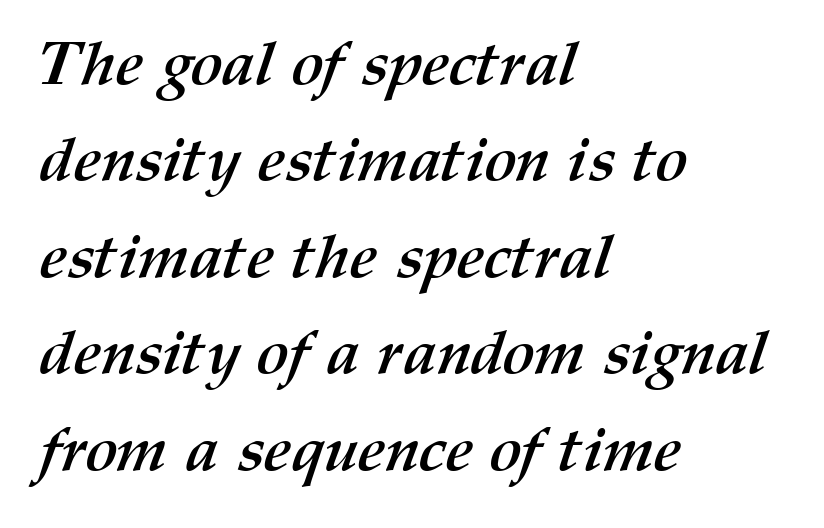
{"bold": "yes", "weight": "semibold", "width": "normal", "stroke_contrast": "medium", "x_height": "medium", "monospaced": "no", "underline": "no", "align": "left", "line_spacing": "normal", "line_spacing_ratio": 1.58, "letter_spacing": "normal", "letter_spacing_em": 0.0, "glyph_px": 61}
